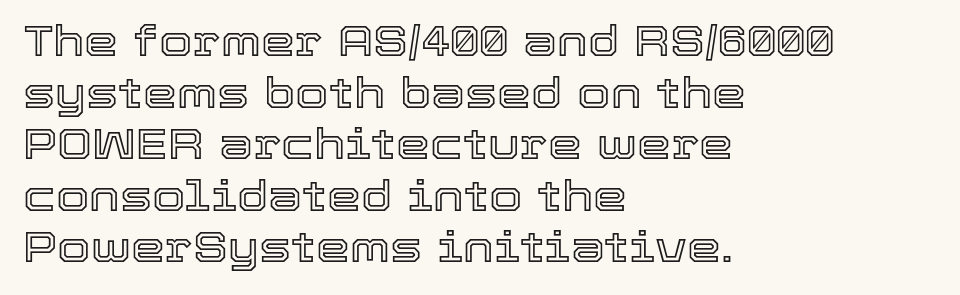
{"italic": "no", "width": "normal", "x_height": "medium", "monospaced": "no", "underline": "no", "align": "left", "line_spacing_ratio": 1.2, "letter_spacing": "normal", "letter_spacing_em": 0.0, "glyph_px": 43}
